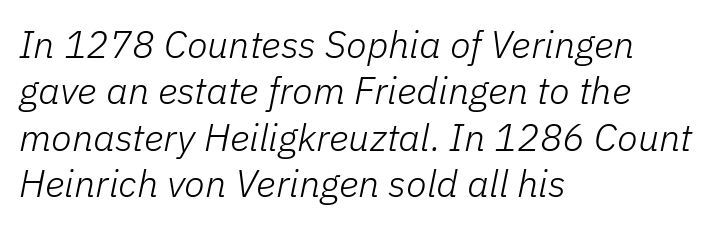
The image shows 38 px light type, italic (leaning right); set left-aligned, line spacing 1.22x, normal letter spacing, not underlined; low stroke contrast and a medium x-height.
